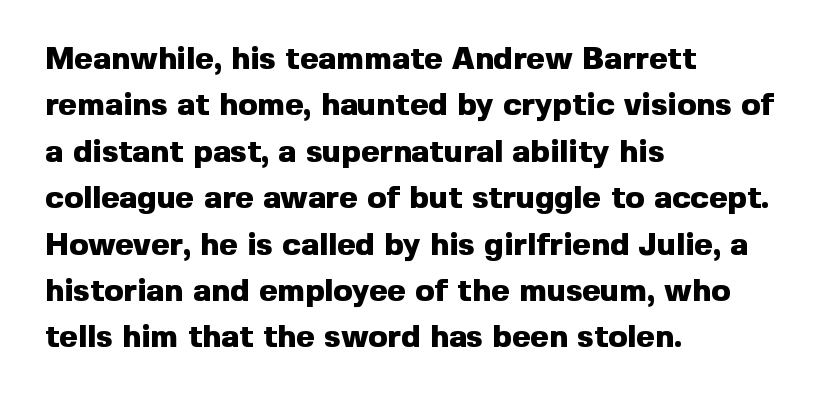
{"serif": "no", "italic": "no", "bold": "yes", "weight": "heavy", "width": "normal", "x_height": "medium", "monospaced": "no", "underline": "no", "align": "left", "line_spacing": "normal", "line_spacing_ratio": 1.45, "letter_spacing": "normal", "letter_spacing_em": 0.0, "glyph_px": 32}
